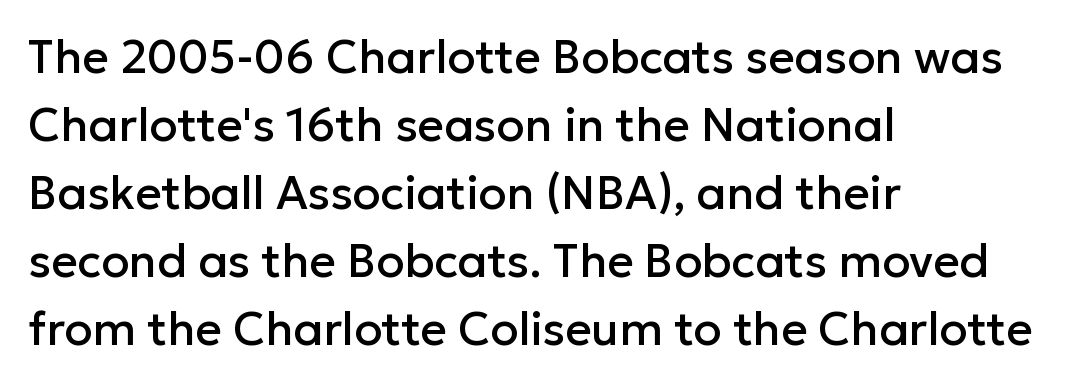
Vertical spacing — default. The letters carry no serifs — their stems end cleanly without finishing strokes. Typeset ragged right — the left edge is the straight one. Character widths vary here, with narrow letters taking less room than wide ones.
